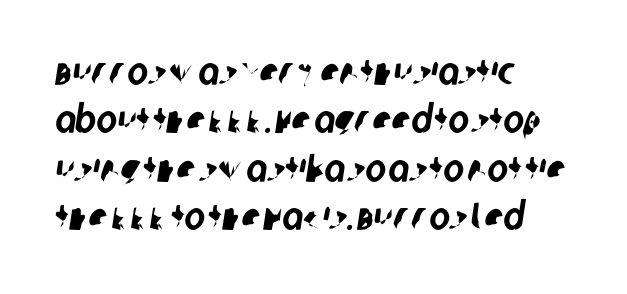
{"serif": "no", "width": "condensed", "stroke_contrast": "low", "x_height": "large", "monospaced": "no", "underline": "no", "align": "left", "line_spacing_ratio": 1.24, "letter_spacing": "normal", "letter_spacing_em": 0.0, "glyph_px": 39}
